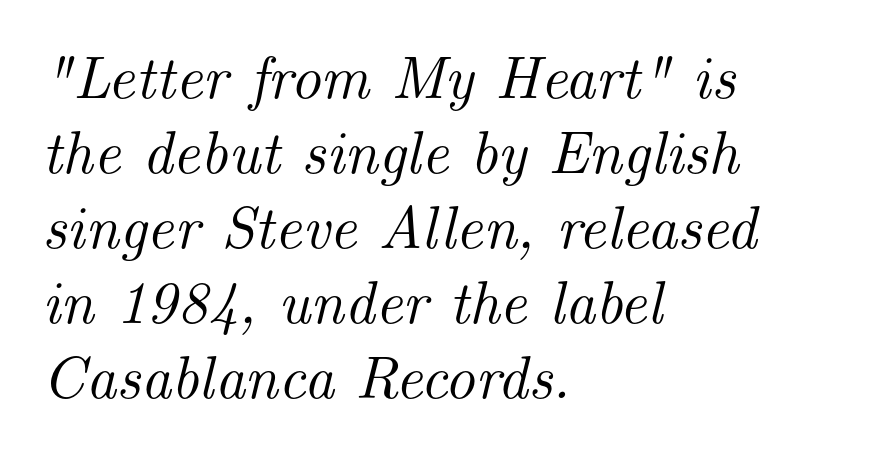
One-word summary of the alignment: left. Just letters on the line, the space beneath them empty. Looks like regular typesetting: each glyph gets only the width it needs. The vertical gap from one line to the next is medium.
